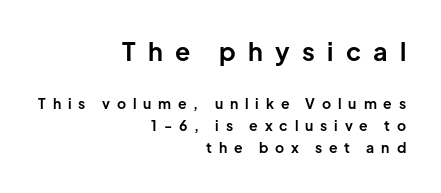
Horizontally, the lines are justified to the trailing edge only. Does the weight exceed regular? Yes, all the way to bold. The specimen reads as upright at a glance. Interline gaps are of average width in this sample. The passage shown has open, widely tracked lettering throughout. Two sizes are in play, and the larger belongs to the first block.
